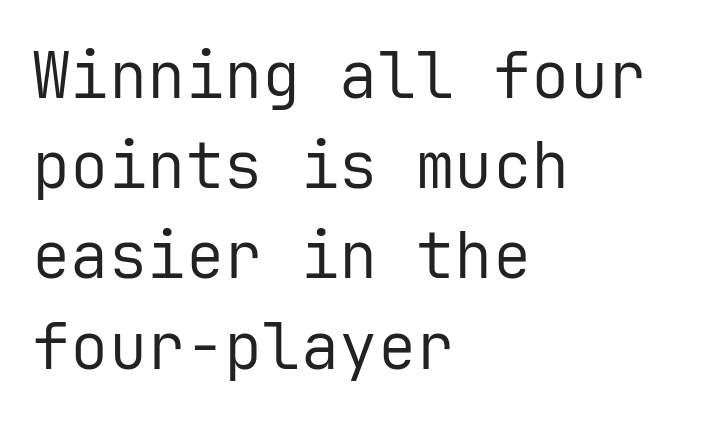
{"serif": "no", "italic": "no", "bold": "no", "weight": "regular", "width": "normal", "stroke_contrast": "low", "x_height": "medium", "monospaced": "yes", "underline": "no", "align": "left", "line_spacing": "normal", "line_spacing_ratio": 1.41, "letter_spacing": "normal", "letter_spacing_em": 0.0, "glyph_px": 64}
